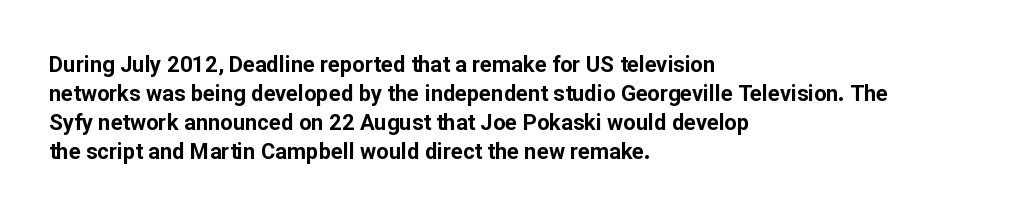
{"italic": "no", "bold": "yes", "underline": "no", "align": "left", "line_spacing": "normal", "line_spacing_ratio": 1.32, "letter_spacing": "normal", "letter_spacing_em": 0.0, "glyph_px": 22}
